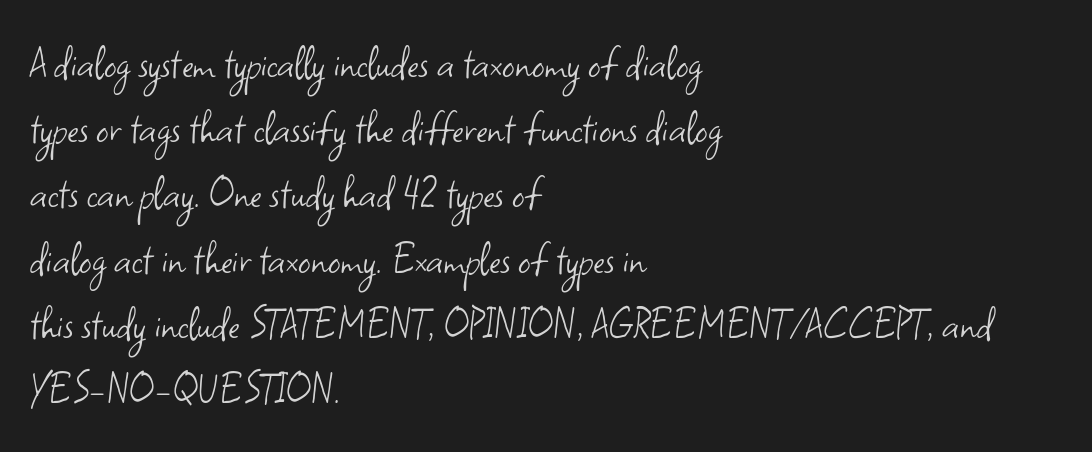
Typeset ragged right — the left edge is the straight one. This is not heavy type; no bold has been used. Any mark beneath the type? The region is blank. A typesetter would call this zero additional tracking. The lines sit at an ordinary, default distance from one another.
